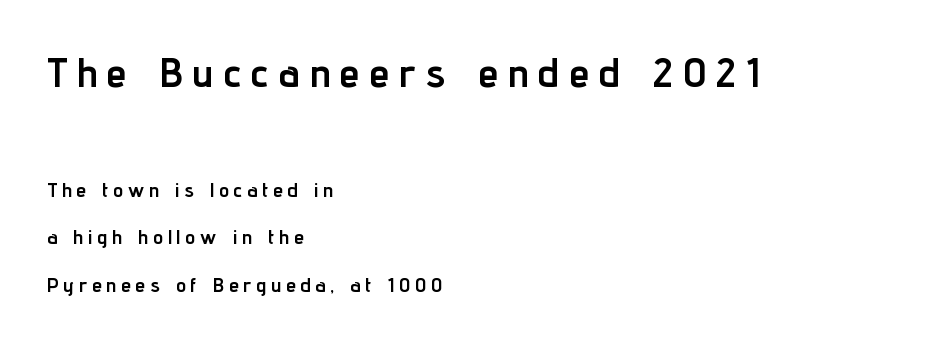
The image shows 41 px semibold, condensed sans-serif type, upright; set left-aligned, loose line spacing (2.37x), unusually wide letter spacing (+0.25 em), not underlined; the first (top) block is 2.05x larger; low stroke contrast and a medium x-height.
